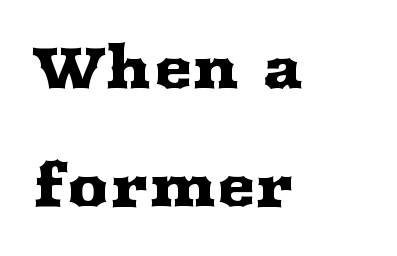
The image shows 58 px wide serif type, upright; set left-aligned, loose line spacing (2.04x), normal letter spacing, not underlined; medium stroke contrast and a medium x-height.
